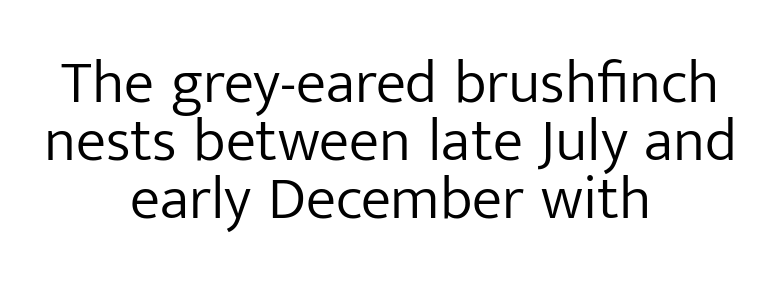
{"serif": "no", "italic": "no", "bold": "no", "weight": "light", "width": "normal", "stroke_contrast": "low", "x_height": "medium", "monospaced": "no", "underline": "no", "align": "center", "line_spacing": "tight", "line_spacing_ratio": 0.95, "letter_spacing": "normal", "letter_spacing_em": 0.0, "glyph_px": 61}
